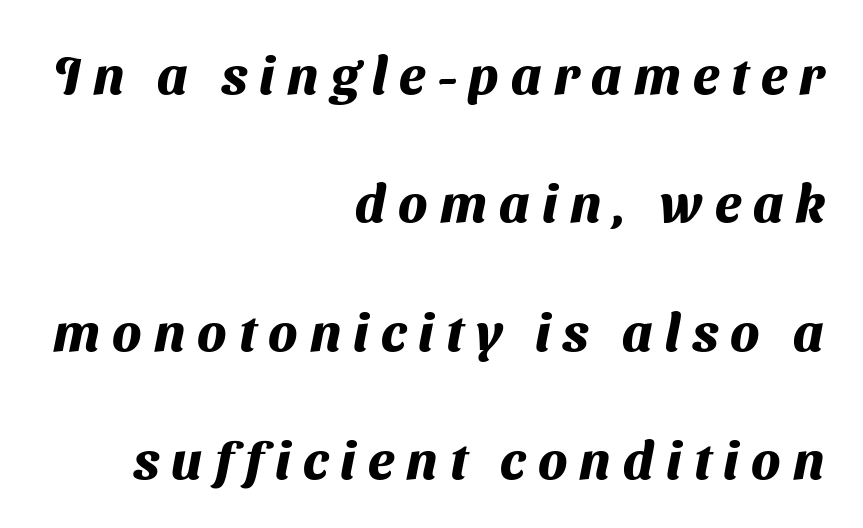
{"serif": "no", "bold": "yes", "weight": "heavy", "width": "normal", "stroke_contrast": "medium", "x_height": "medium", "monospaced": "no", "underline": "no", "align": "right", "line_spacing": "loose", "line_spacing_ratio": 2.42, "letter_spacing": "wide", "letter_spacing_em": 0.23, "glyph_px": 53}
